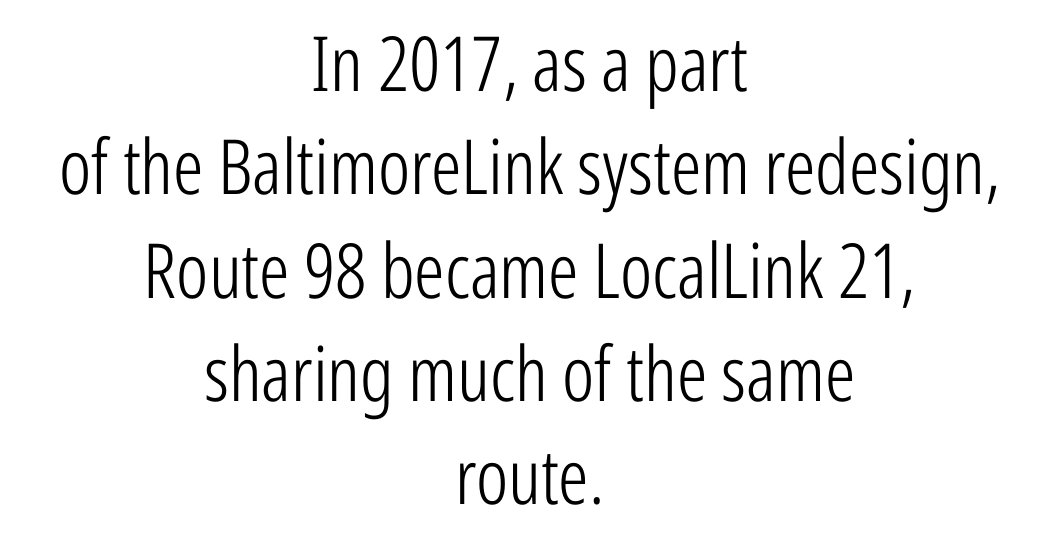
The image shows 76 px light, condensed sans-serif type, upright; set centered, normal line spacing (1.36x), normal letter spacing, not underlined; low stroke contrast and a medium x-height.
